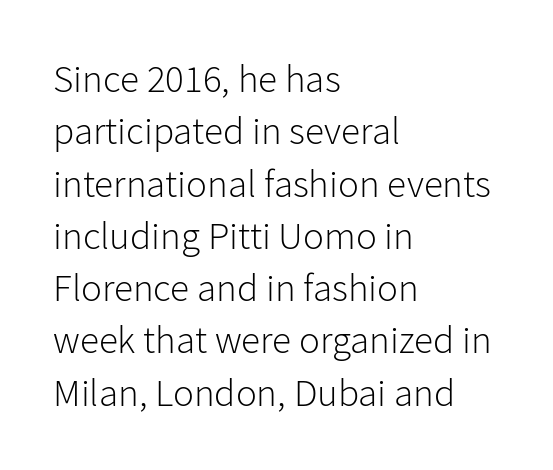
Q: Is the text bold? A: No.
Q: Is the text italic (slanted)? A: No, it is upright.
Q: Is the typeface a serif or a sans-serif typeface? A: Sans-serif.
Q: Is the text underlined? A: No.
Q: How is the paragraph aligned? A: Left-aligned.
Q: Is the spacing between letters normal or unusually wide? A: Normal.
Q: Is the spacing between lines tight, normal or loose? A: Normal.
Q: Width (condensed, normal, or wide)? A: Normal.
Q: Stroke contrast? A: Low.
Q: x-height? A: Medium.
Q: Monospaced? A: No.
